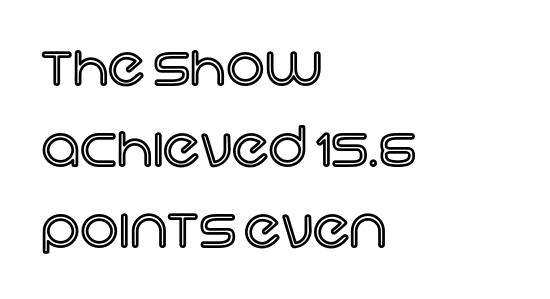
The line texture is even and compact thanks to regular tracking. Nope, not italic — everything's standing straight. The face used here is proportionally spaced, like ordinary book or web type. Interline gaps are of average width in this sample. The zone under the glyphs is completely vacant. A classic flush-left, rag-right setting is used for this passage.
